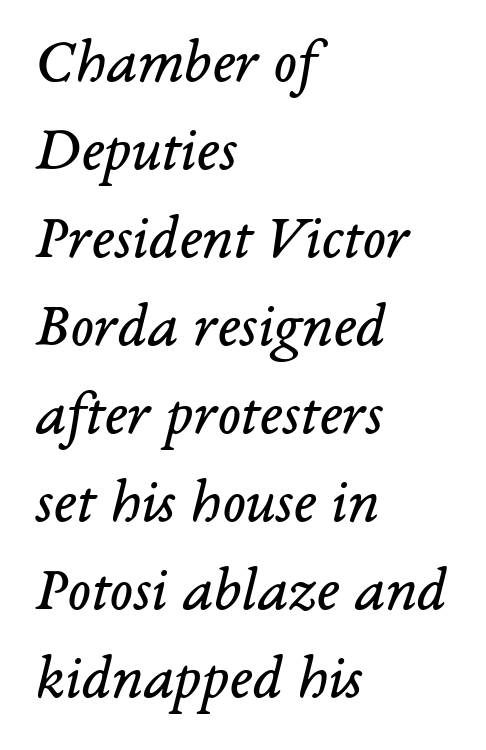
The image shows 62 px regular-weight serif type, italic (leaning right); set left-aligned, normal line spacing (1.42x), normal letter spacing, not underlined; low stroke contrast and a medium x-height.
